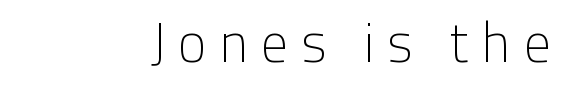
Q: Is the text bold? A: No.
Q: Is the text italic (slanted)? A: No, it is upright.
Q: Is the typeface a serif or a sans-serif typeface? A: Sans-serif.
Q: Is the text underlined? A: No.
Q: Is the spacing between letters normal or unusually wide? A: Unusually wide.
Q: Width (condensed, normal, or wide)? A: Normal.
Q: Stroke contrast? A: Low.
Q: x-height? A: Medium.
Q: Monospaced? A: No.
